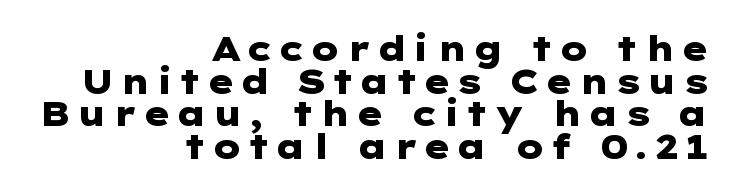
The image shows 34 px heavy, wide sans-serif type, upright; set right-aligned, tight line spacing (0.96x), not underlined; low stroke contrast and a medium x-height.
